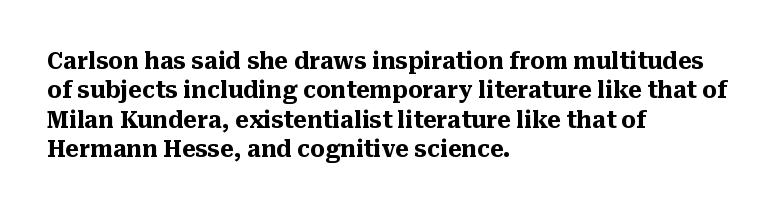
In terms of posture, this sample is upright. Whoever set this chose a conventional vertical rhythm. The space directly below the letters is spotless. A typesetter would call this zero additional tracking.
